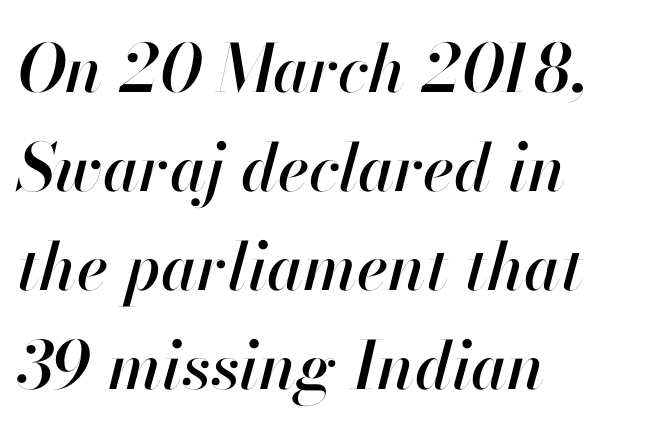
Q: Is the text italic (slanted)? A: Yes, it leans right by about 13 degrees.
Q: Is the text underlined? A: No.
Q: How is the paragraph aligned? A: Left-aligned.
Q: Is the spacing between letters normal or unusually wide? A: Normal.
Q: Is the spacing between lines tight, normal or loose? A: Normal.
Q: Width (condensed, normal, or wide)? A: Normal.
Q: Stroke contrast? A: High.
Q: x-height? A: Small.
Q: Monospaced? A: No.
